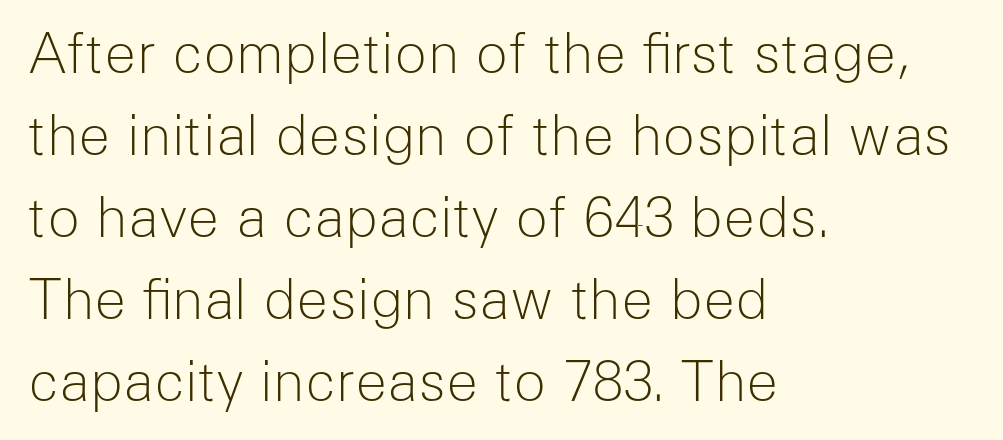
{"serif": "no", "italic": "no", "bold": "no", "weight": "light", "width": "normal", "stroke_contrast": "low", "x_height": "medium", "monospaced": "no", "underline": "no", "align": "left", "line_spacing": "normal", "line_spacing_ratio": 1.52, "letter_spacing": "normal", "letter_spacing_em": 0.0, "glyph_px": 54}
